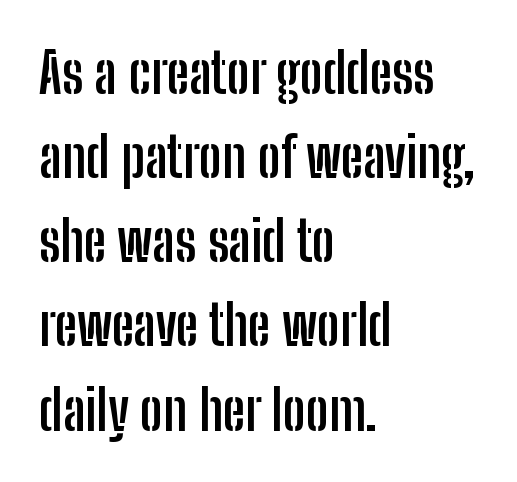
{"serif": "no", "italic": "no", "bold": "yes", "weight": "semibold", "width": "condensed", "stroke_contrast": "low", "x_height": "medium", "monospaced": "no", "underline": "no", "align": "left", "line_spacing": "normal", "line_spacing_ratio": 1.53, "letter_spacing": "normal", "letter_spacing_em": 0.0, "glyph_px": 55}
